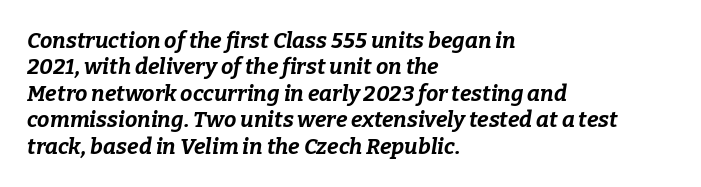
Has an underline been added? It has not. Letter spacing: default. Bold? Absolutely — the strokes are thick and heavy. Tall strokes in this sample are angled rather than plumb.
